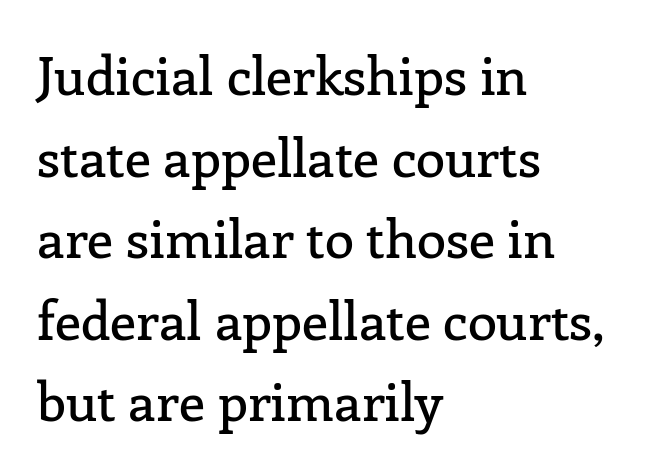
This is roman type, the default non-slanted kind. A student would call this left alignment; a typographer would say flush left, rag right. This block has exactly the height ordinary leading produces. Spacing verdict: proportional, widths tailored to each character.
